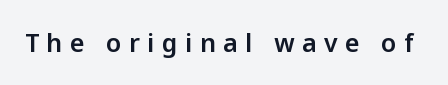
Descenders hang freely into open space. Between one letter and the next there's a generous, obvious gap. Upright lettering throughout.
